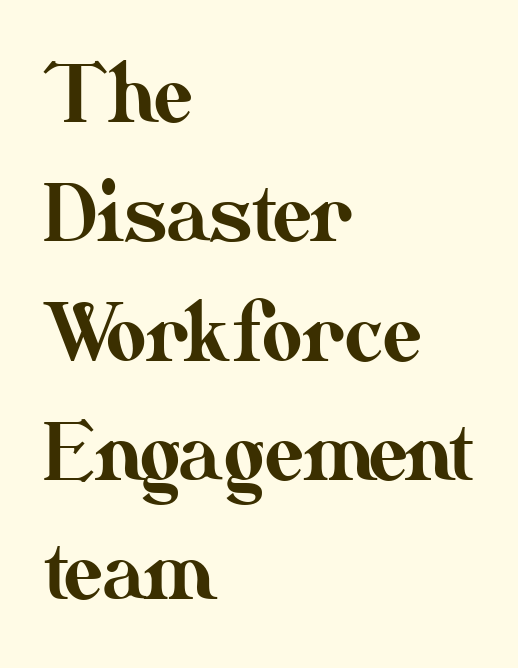
Q: Is the text italic (slanted)? A: No, it is upright.
Q: Is the text underlined? A: No.
Q: How is the paragraph aligned? A: Left-aligned.
Q: Is the spacing between letters normal or unusually wide? A: Normal.
Q: Is the spacing between lines tight, normal or loose? A: Normal.
Q: Width (condensed, normal, or wide)? A: Normal.
Q: Stroke contrast? A: Medium.
Q: x-height? A: Small.
Q: Monospaced? A: No.
